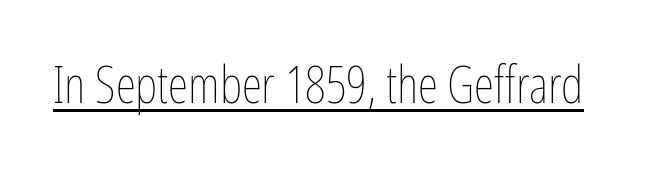
{"italic": "no", "bold": "no", "weight": "thin", "width": "condensed", "stroke_contrast": "low", "x_height": "medium", "monospaced": "no", "underline": "yes", "letter_spacing": "normal", "letter_spacing_em": 0.0, "glyph_px": 52}
